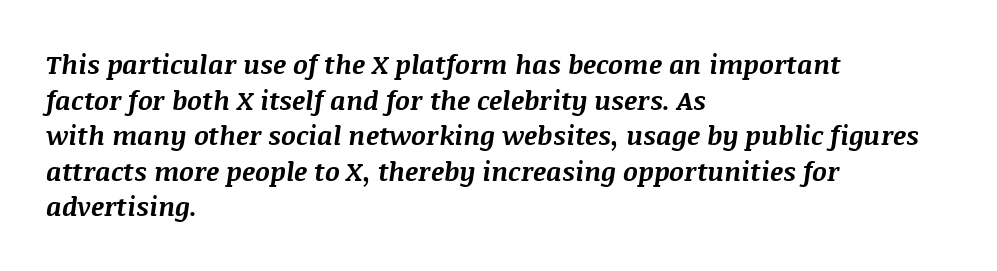
Q: Is the text bold? A: Yes.
Q: Is the text italic (slanted)? A: Yes, it leans right by about 8 degrees.
Q: Is the text underlined? A: No.
Q: How is the paragraph aligned? A: Left-aligned.
Q: Is the spacing between letters normal or unusually wide? A: Normal.
Q: Is the spacing between lines tight, normal or loose? A: Normal.
